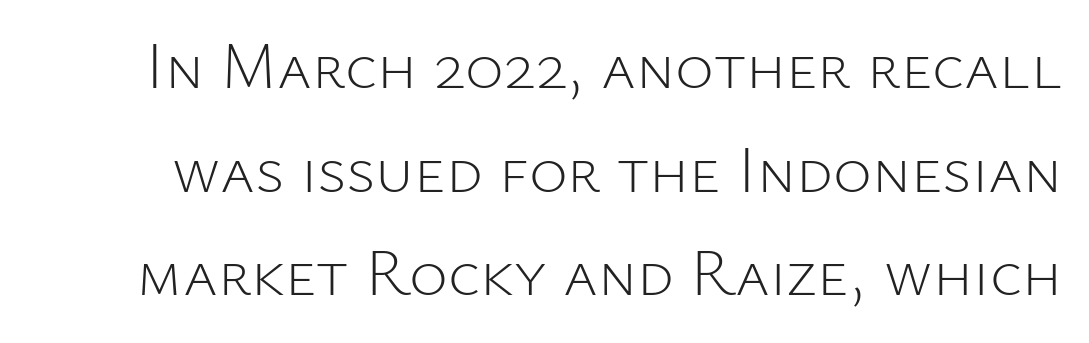
The image shows 66 px light sans-serif type, upright; set normal line spacing (1.57x), normal letter spacing, not underlined; low stroke contrast and a medium x-height.
